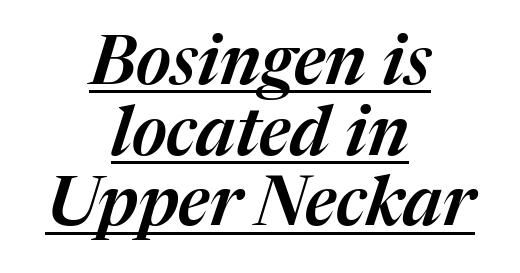
The image shows 68 px text type, italic (leaning right); set centered, tight line spacing (1.04x), normal letter spacing, underlined; medium stroke contrast and a medium x-height.
